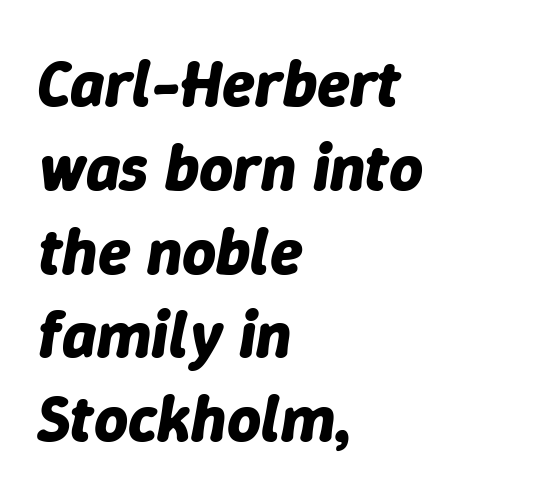
Q: Is the text bold? A: Yes.
Q: Is the text italic (slanted)? A: Yes, it leans right by about 9 degrees.
Q: Is the text underlined? A: No.
Q: How is the paragraph aligned? A: Left-aligned.
Q: Is the spacing between letters normal or unusually wide? A: Normal.
Q: Is the spacing between lines tight, normal or loose? A: Normal.
Q: Width (condensed, normal, or wide)? A: Normal.
Q: Stroke contrast? A: Low.
Q: x-height? A: Medium.
Q: Monospaced? A: No.
